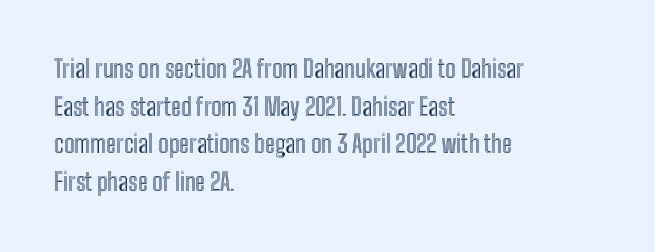
{"italic": "no", "underline": "no", "align": "left", "line_spacing": "normal", "line_spacing_ratio": 1.57, "letter_spacing": "normal", "letter_spacing_em": 0.0, "glyph_px": 24}
